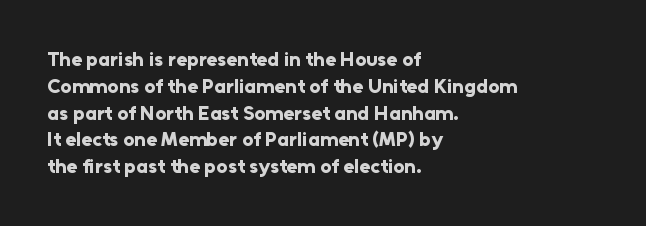
It's the straight-up-and-down kind of type. The letters sit at their default tracking, neither squeezed nor spread. Line starts are locked; line ends wander. This is heavy type, rendered in bold. Baseline-to-baseline distance is the conventional proportion of letter height.
